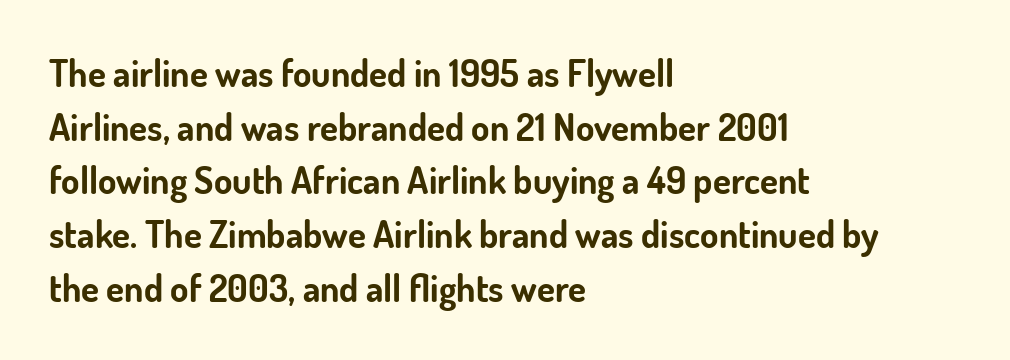
Q: Is the text bold? A: Yes.
Q: Is the text italic (slanted)? A: No, it is upright.
Q: Is the typeface a serif or a sans-serif typeface? A: Sans-serif.
Q: Is the text underlined? A: No.
Q: How is the paragraph aligned? A: Left-aligned.
Q: Is the spacing between letters normal or unusually wide? A: Normal.
Q: Is the spacing between lines tight, normal or loose? A: Normal.
Q: Width (condensed, normal, or wide)? A: Normal.
Q: Stroke contrast? A: Low.
Q: x-height? A: Small.
Q: Monospaced? A: No.
